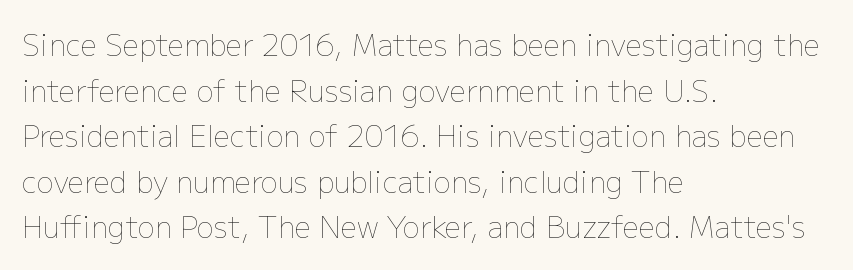
{"italic": "no", "bold": "no", "weight": "thin", "width": "normal", "stroke_contrast": "low", "x_height": "medium", "monospaced": "no", "underline": "no", "align": "left", "line_spacing": "normal", "line_spacing_ratio": 1.57, "letter_spacing": "normal", "letter_spacing_em": 0.0, "glyph_px": 29}
